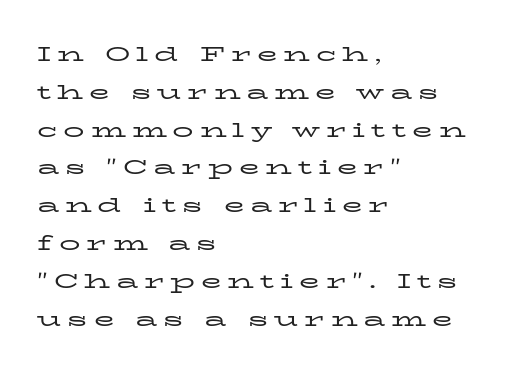
Q: Is the text bold? A: No.
Q: Is the text italic (slanted)? A: No, it is upright.
Q: Is the text underlined? A: No.
Q: How is the paragraph aligned? A: Left-aligned.
Q: Is the spacing between letters normal or unusually wide? A: Unusually wide.
